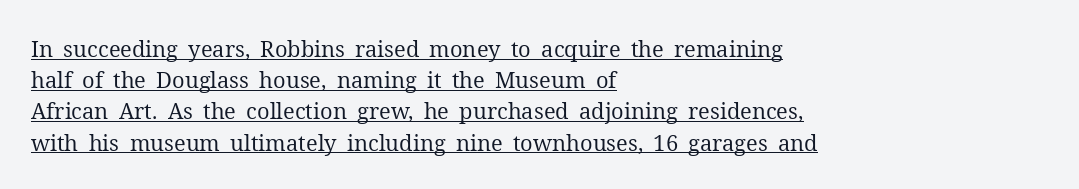
Q: Is the text bold? A: No.
Q: Is the text italic (slanted)? A: No, it is upright.
Q: Is the text underlined? A: Yes.
Q: How is the paragraph aligned? A: Left-aligned.
Q: Is the spacing between letters normal or unusually wide? A: Normal.
Q: Is the spacing between lines tight, normal or loose? A: Normal.
